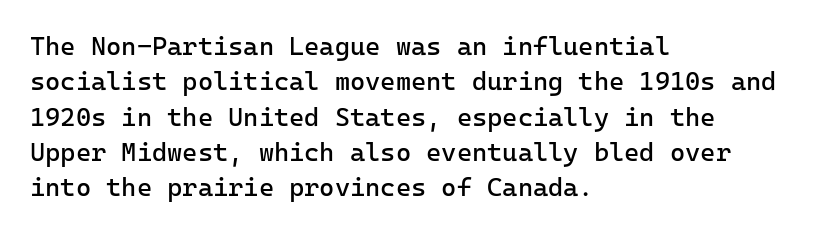
The image shows 26 px text type, upright; set left-aligned, normal line spacing (1.36x), normal letter spacing, not underlined.
